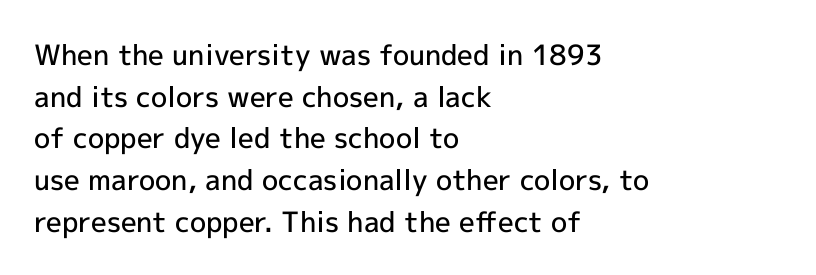
Q: Is the text bold? A: Semi-bold.
Q: Is the text italic (slanted)? A: No, it is upright.
Q: Is the typeface a serif or a sans-serif typeface? A: Sans-serif.
Q: Is the text underlined? A: No.
Q: How is the paragraph aligned? A: Left-aligned.
Q: Is the spacing between letters normal or unusually wide? A: Normal.
Q: Is the spacing between lines tight, normal or loose? A: Normal.
Q: Width (condensed, normal, or wide)? A: Normal.
Q: x-height? A: Medium.
Q: Monospaced? A: No.
